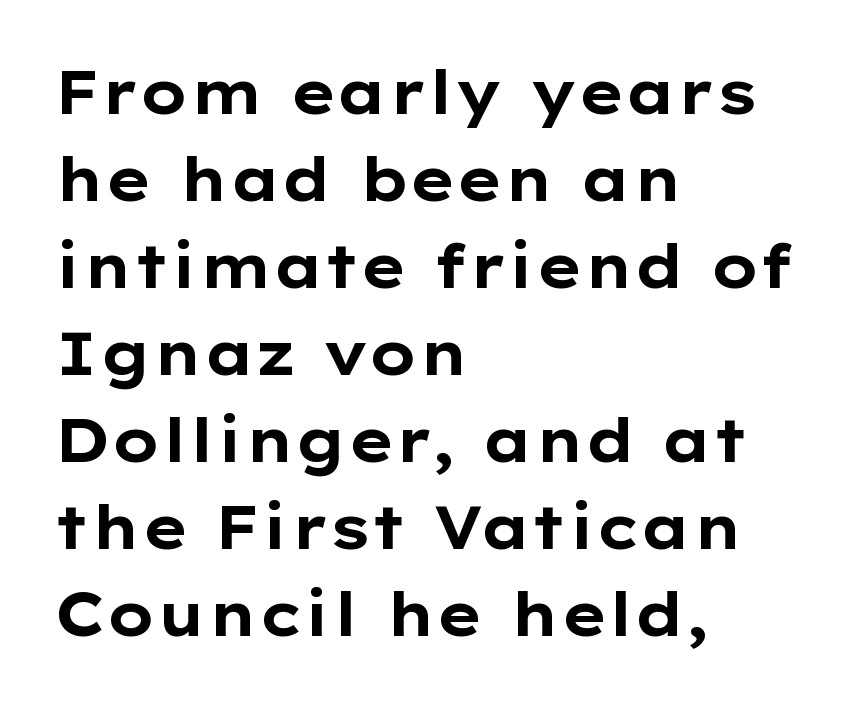
The image shows 60 px bold, wide sans-serif type, upright; set left-aligned, normal line spacing (1.45x), normal letter spacing, not underlined; low stroke contrast and a medium x-height.
